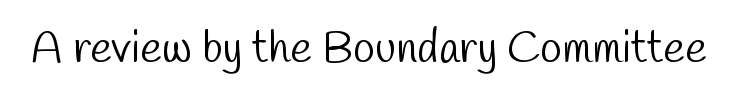
The image shows 45 px light, condensed sans-serif type; set normal letter spacing, not underlined; low stroke contrast and a medium x-height.
